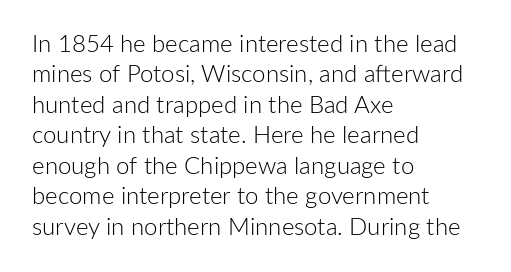
The type sits square on the baseline with zero lean. Only glyphs here, with clear space below each row. This sample is left-justified, so line endings fall wherever the words run out. Nothing unusual about the tracking: characters are spaced as the font intends. No extra ink here — the face is not bold.
